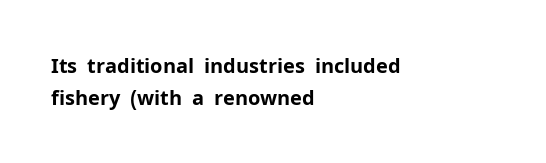
Q: Is the text bold? A: Yes.
Q: Is the text italic (slanted)? A: No, it is upright.
Q: Is the text underlined? A: No.
Q: How is the paragraph aligned? A: Left-aligned.
Q: Is the spacing between letters normal or unusually wide? A: Normal.
Q: Is the spacing between lines tight, normal or loose? A: Normal.
